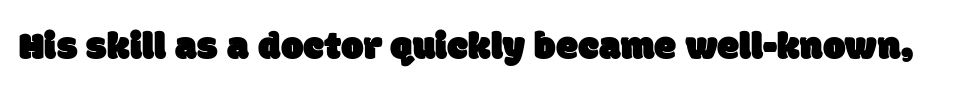
Q: Is the typeface a serif or a sans-serif typeface? A: Sans-serif.
Q: Is the text underlined? A: No.
Q: Is the spacing between letters normal or unusually wide? A: Normal.
Q: Width (condensed, normal, or wide)? A: Normal.
Q: Stroke contrast? A: Low.
Q: x-height? A: Large.
Q: Monospaced? A: No.
